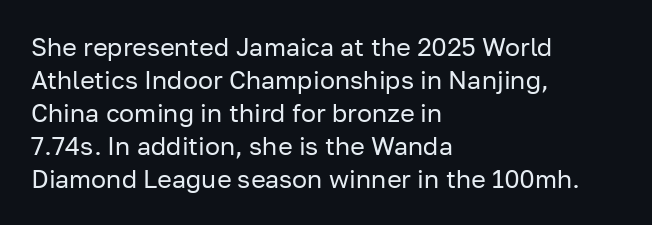
{"italic": "no", "bold": "no", "underline": "no", "align": "left", "line_spacing": "normal", "line_spacing_ratio": 1.32, "letter_spacing": "normal", "letter_spacing_em": 0.0, "glyph_px": 25}
